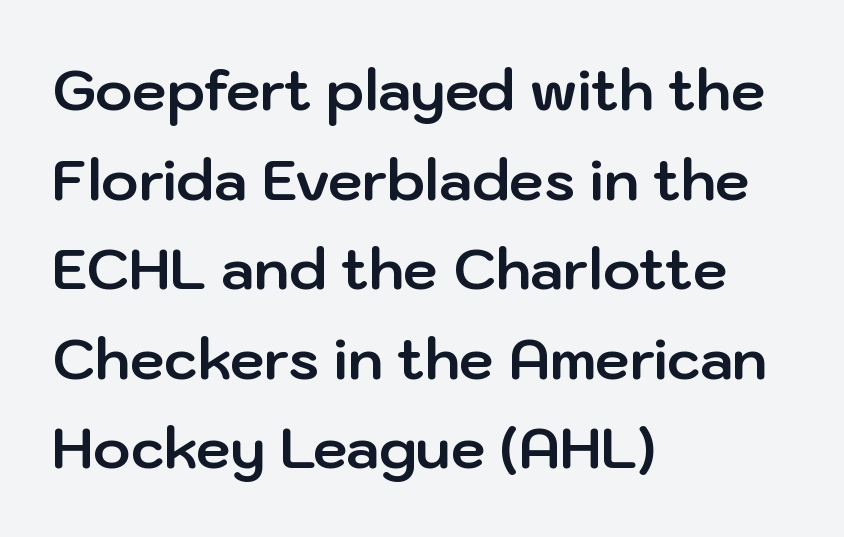
Q: Is the text bold? A: Yes.
Q: Is the text italic (slanted)? A: No, it is upright.
Q: Is the typeface a serif or a sans-serif typeface? A: Sans-serif.
Q: Is the text underlined? A: No.
Q: How is the paragraph aligned? A: Left-aligned.
Q: Is the spacing between letters normal or unusually wide? A: Normal.
Q: Is the spacing between lines tight, normal or loose? A: Normal.
Q: Width (condensed, normal, or wide)? A: Normal.
Q: Stroke contrast? A: Low.
Q: x-height? A: Medium.
Q: Monospaced? A: No.
